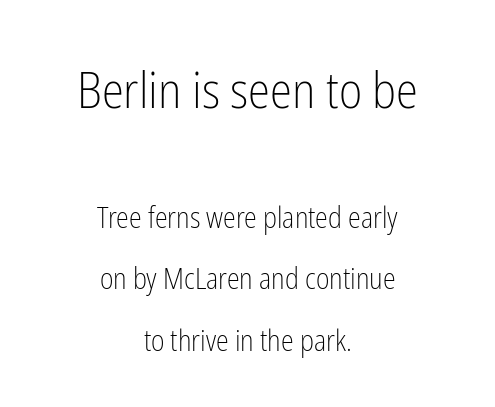
Look at the glyph heights: the upper group is clearly the bigger setting. Notice the wide empty band between every row — that's loose leading. The type family on display is of the sans-serif kind. Vertical stems look standard width or narrower in stroke. Varying glyph widths throughout — classic text-font behaviour. Is the letter spacing exaggerated? No — it looks like the ordinary default.
